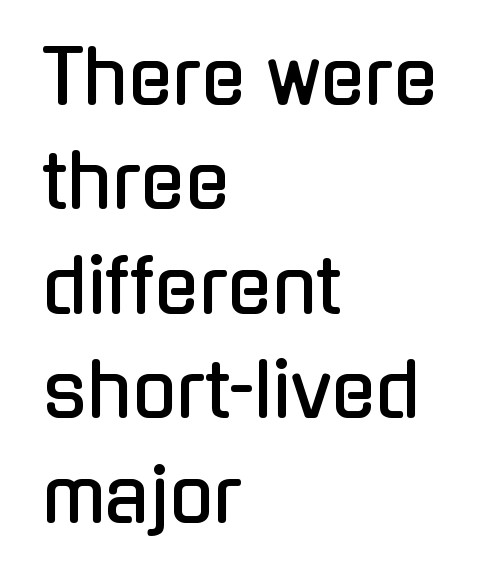
{"serif": "no", "italic": "no", "width": "condensed", "stroke_contrast": "low", "x_height": "medium", "monospaced": "no", "underline": "no", "align": "left", "line_spacing": "normal", "line_spacing_ratio": 1.43, "letter_spacing": "normal", "letter_spacing_em": 0.0, "glyph_px": 73}
